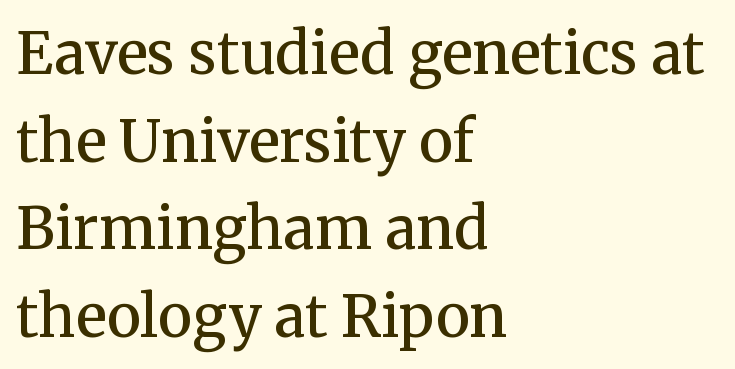
The axis of the letterforms is exactly vertical. The face used here is seriffed, in the tradition of book romans. The font is running at a semibold setting, under full bold. Alignment: flush left. Glyph-to-glyph distance matches everyday printed text.
